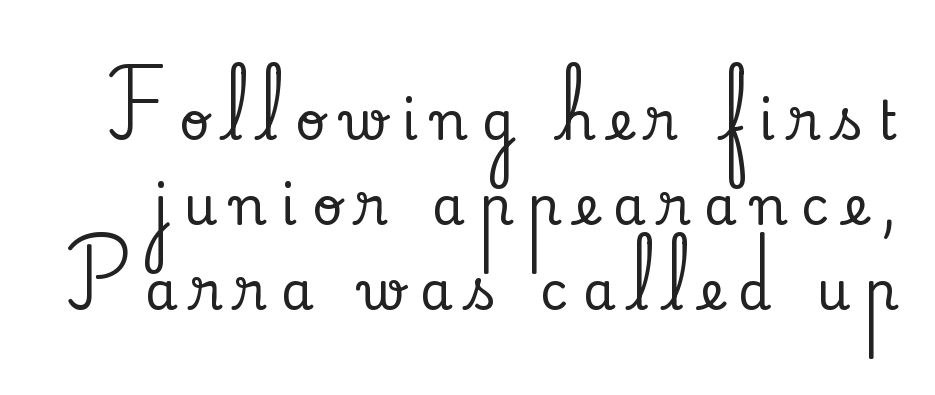
The image shows 53 px serif type, upright; set normal line spacing (1.6x), unusually wide letter spacing (+0.27 em), not underlined; low stroke contrast and a small x-height.
